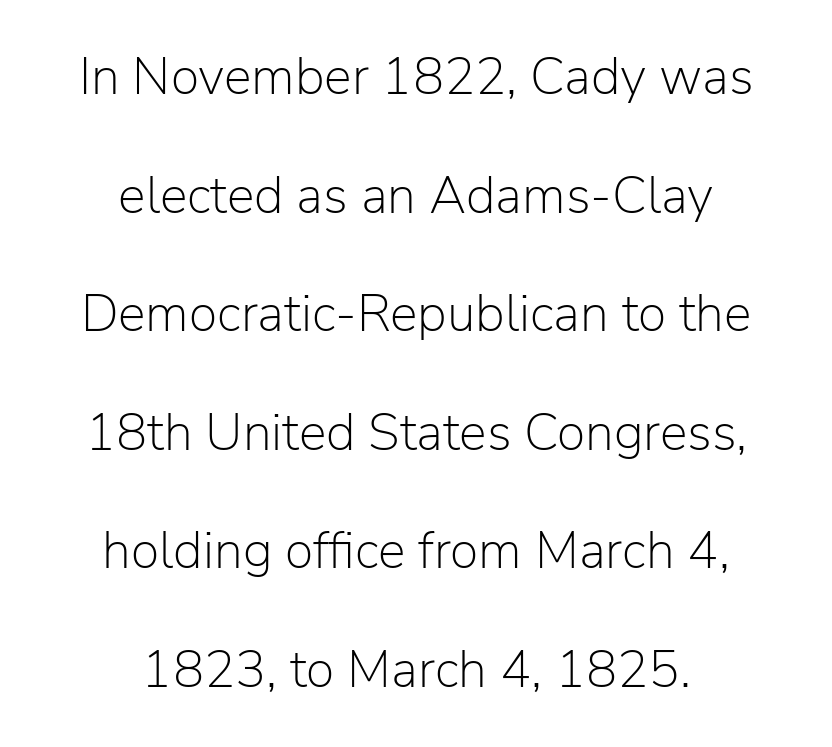
{"serif": "no", "italic": "no", "bold": "no", "weight": "light", "width": "normal", "stroke_contrast": "low", "x_height": "medium", "monospaced": "no", "underline": "no", "align": "center", "line_spacing": "loose", "line_spacing_ratio": 2.28, "letter_spacing": "normal", "letter_spacing_em": 0.0, "glyph_px": 52}
